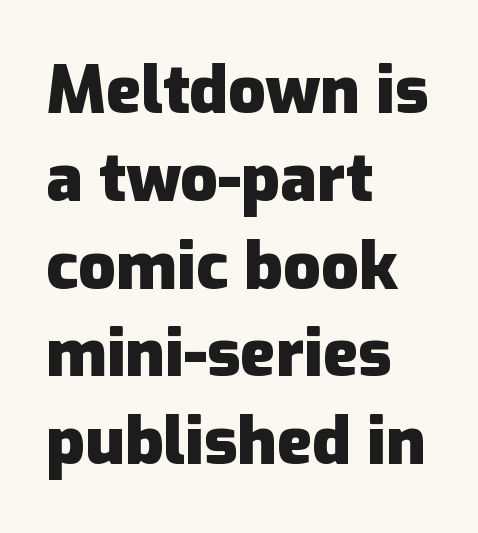
{"serif": "no", "italic": "no", "bold": "yes", "weight": "heavy", "width": "normal", "stroke_contrast": "low", "x_height": "medium", "monospaced": "no", "underline": "no", "align": "left", "line_spacing": "normal", "line_spacing_ratio": 1.33, "letter_spacing": "normal", "letter_spacing_em": 0.0, "glyph_px": 66}
